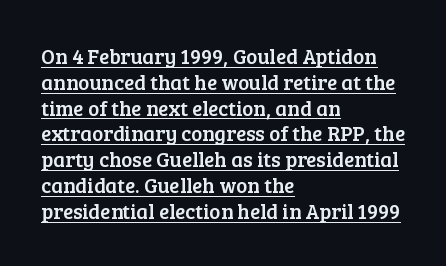
The image shows 21 px text type, upright; set left-aligned, line spacing 1.23x, normal letter spacing, underlined.
